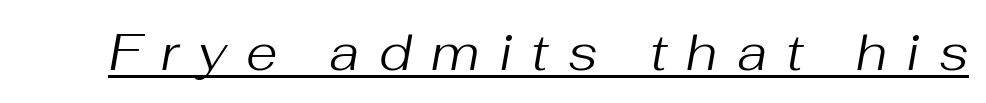
Has an underline been added? It has. The characters are drawn with everyday or finer stroke widths. There is plenty of visible air inserted between adjacent glyphs. The font's italic variant was chosen for this text. Each letter keeps its own natural width here, so spacing adapts to shape.
